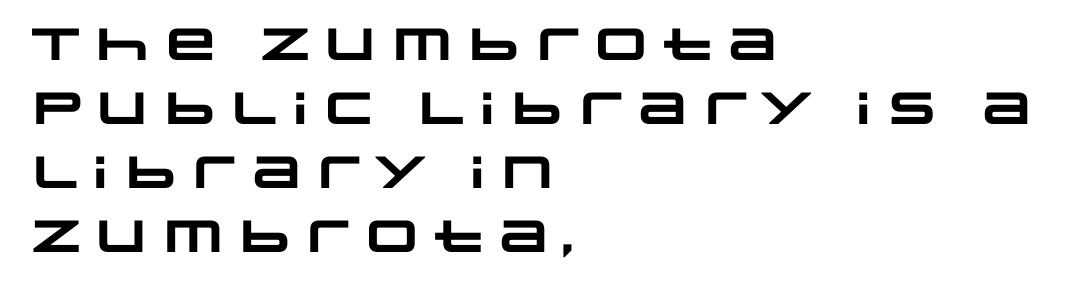
The image shows 45 px heavy, wide sans-serif type; set left-aligned, normal line spacing (1.42x), normal letter spacing, not underlined; low stroke contrast and a large x-height.
